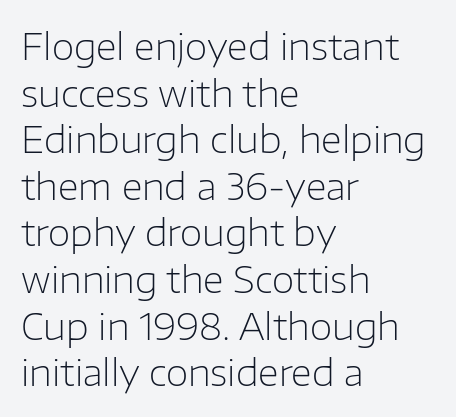
Q: Is the text bold? A: No.
Q: Is the text italic (slanted)? A: No, it is upright.
Q: Is the typeface a serif or a sans-serif typeface? A: Sans-serif.
Q: Is the text underlined? A: No.
Q: How is the paragraph aligned? A: Left-aligned.
Q: Is the spacing between letters normal or unusually wide? A: Normal.
Q: Is the spacing between lines tight, normal or loose? A: Normal.
Q: Width (condensed, normal, or wide)? A: Normal.
Q: Stroke contrast? A: Low.
Q: x-height? A: Medium.
Q: Monospaced? A: No.
